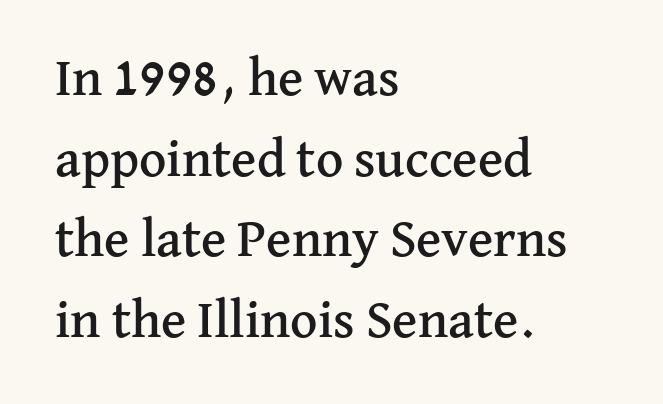
Q: Is the text italic (slanted)? A: No, it is upright.
Q: Is the typeface a serif or a sans-serif typeface? A: Serif.
Q: Is the text underlined? A: No.
Q: How is the paragraph aligned? A: Left-aligned.
Q: Is the spacing between letters normal or unusually wide? A: Normal.
Q: Is the spacing between lines tight, normal or loose? A: Normal.
Q: Width (condensed, normal, or wide)? A: Normal.
Q: Stroke contrast? A: Medium.
Q: x-height? A: Medium.
Q: Monospaced? A: No.
